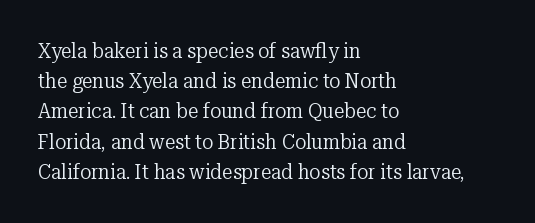
The image shows 21 px text type, upright; set left-aligned, normal line spacing (1.44x), normal letter spacing, not underlined.
